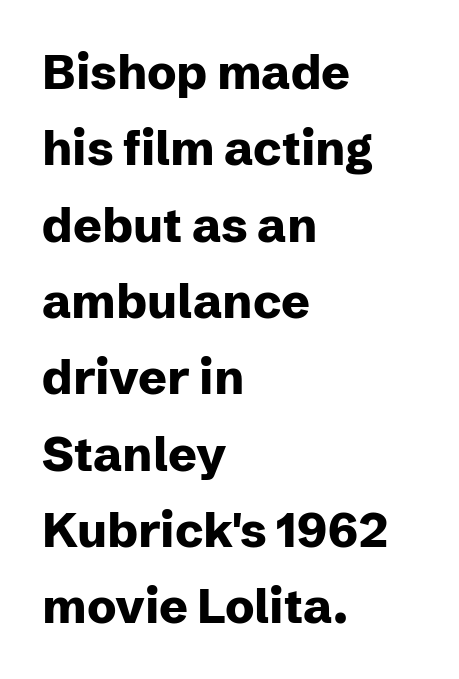
{"serif": "no", "italic": "no", "bold": "yes", "weight": "heavy", "width": "normal", "stroke_contrast": "low", "x_height": "medium", "monospaced": "no", "underline": "no", "align": "left", "line_spacing": "normal", "line_spacing_ratio": 1.59, "letter_spacing": "normal", "letter_spacing_em": 0.0, "glyph_px": 48}
